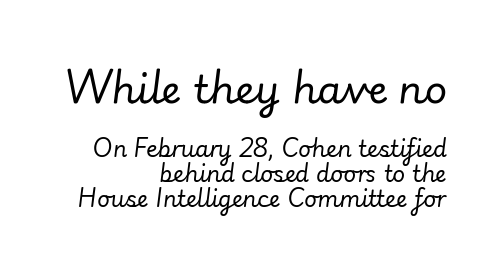
Note: larger setting up top, smaller setting below. The font is comparable to plain body text, perhaps lighter. If you measured baseline to baseline, you'd find a short distance. Do the characters align in a grid? No, the font is proportional. Slanted lettering throughout. Caption: multi-line text, flush right, ragged left.
